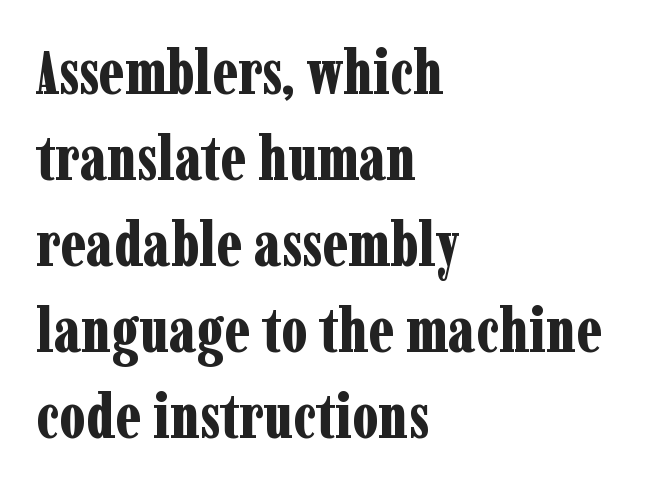
{"serif": "yes", "italic": "no", "bold": "yes", "weight": "bold", "width": "condensed", "stroke_contrast": "low", "x_height": "medium", "monospaced": "no", "underline": "no", "align": "left", "line_spacing": "normal", "line_spacing_ratio": 1.41, "letter_spacing": "normal", "letter_spacing_em": 0.0, "glyph_px": 61}
